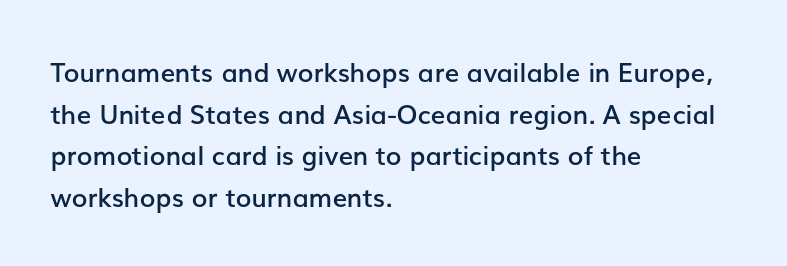
The image shows 26 px text type, upright; set left-aligned, normal line spacing (1.6x), normal letter spacing, not underlined.
